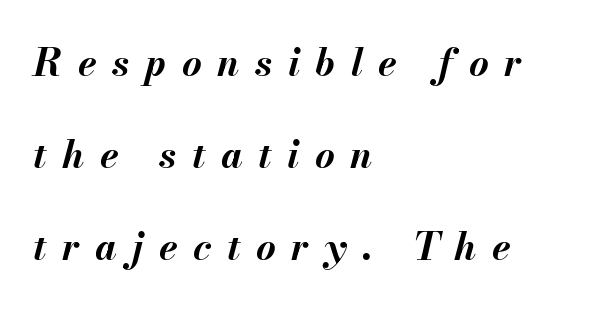
The image shows 38 px bold type, italic (leaning right); set left-aligned, loose line spacing (2.42x), unusually wide letter spacing (+0.41 em), not underlined; medium stroke contrast and a small x-height.
